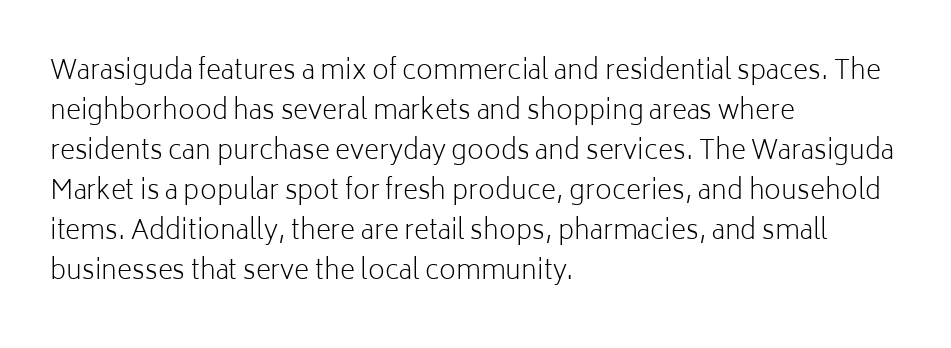
The image shows 26 px text type, upright; set left-aligned, normal line spacing (1.54x), normal letter spacing, not underlined.
